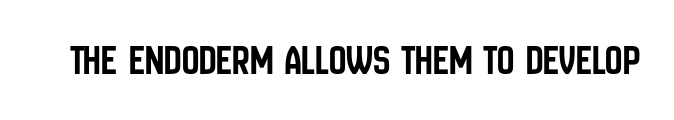
{"serif": "no", "italic": "no", "width": "condensed", "stroke_contrast": "low", "x_height": "large", "monospaced": "no", "underline": "no", "letter_spacing": "normal", "letter_spacing_em": 0.0, "glyph_px": 43}
